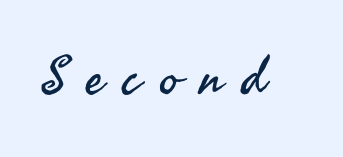
Type without underlining. Is this a heavy cut? Hardly; it is regular or lighter. The passage shown has open, widely tracked lettering throughout. Note the varied advance widths — an 'i' is clearly narrower than an 'm'. You can tell from the bare stems that sans-serif type was used.
